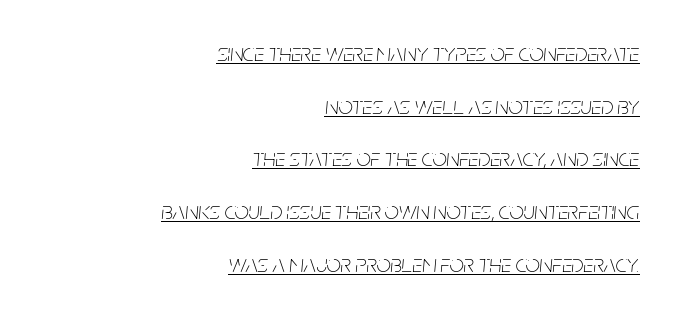
Q: Is the text bold? A: No.
Q: Is the text italic (slanted)? A: Yes, it leans right by about 5 degrees.
Q: Is the text underlined? A: Yes.
Q: How is the paragraph aligned? A: Right-aligned.
Q: Is the spacing between letters normal or unusually wide? A: Normal.
Q: Is the spacing between lines tight, normal or loose? A: Loose.
